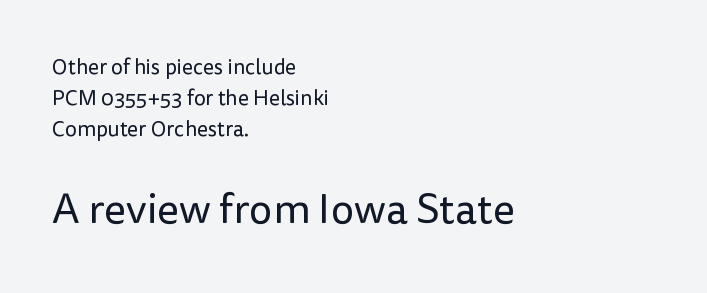
Q: Is the text bold? A: No.
Q: Is the text italic (slanted)? A: No, it is upright.
Q: Is the typeface a serif or a sans-serif typeface? A: Sans-serif.
Q: Is the text underlined? A: No.
Q: How is the paragraph aligned? A: Left-aligned.
Q: Is the spacing between letters normal or unusually wide? A: Normal.
Q: Is the spacing between lines tight, normal or loose? A: Normal.
Q: Which block of text is set in a larger size, the first (top) or the second (bottom)? A: The second (bottom) one.
Q: Width (condensed, normal, or wide)? A: Normal.
Q: Stroke contrast? A: Low.
Q: x-height? A: Medium.
Q: Monospaced? A: No.
